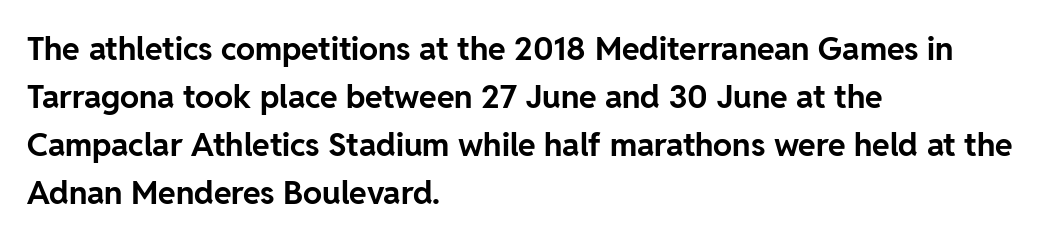
Q: Is the text bold? A: Yes.
Q: Is the text italic (slanted)? A: No, it is upright.
Q: Is the typeface a serif or a sans-serif typeface? A: Sans-serif.
Q: Is the text underlined? A: No.
Q: How is the paragraph aligned? A: Left-aligned.
Q: Is the spacing between letters normal or unusually wide? A: Normal.
Q: Is the spacing between lines tight, normal or loose? A: Normal.
Q: Width (condensed, normal, or wide)? A: Normal.
Q: Stroke contrast? A: Low.
Q: x-height? A: Medium.
Q: Monospaced? A: No.
